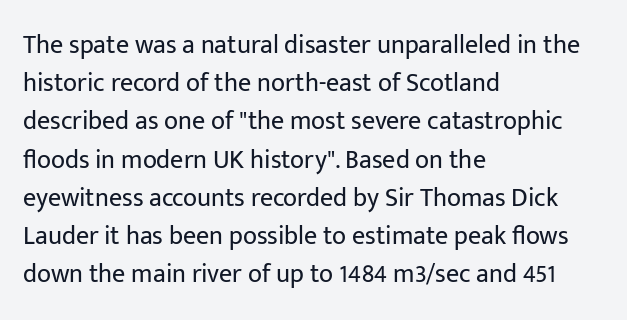
The vertical gap from one line to the next is medium. Quick note: underline off. The characters are drawn with everyday or finer stroke widths. A typesetter would mark this as roman, not italic. Caption: multi-line text, flush left, ragged right.
